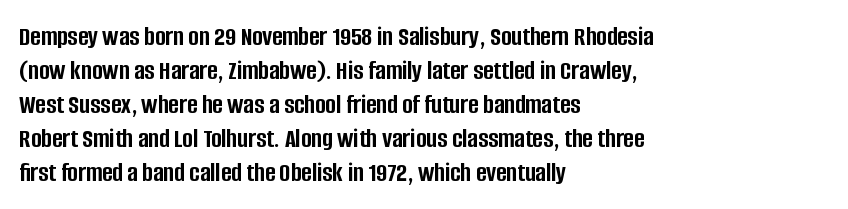
{"serif": "no", "italic": "no", "bold": "yes", "weight": "semibold", "width": "condensed", "stroke_contrast": "low", "x_height": "large", "monospaced": "no", "underline": "no", "align": "left", "line_spacing_ratio": 1.21, "letter_spacing": "normal", "letter_spacing_em": 0.0, "glyph_px": 28}
